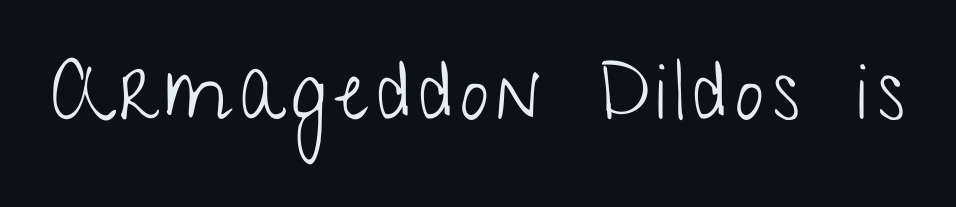
{"serif": "no", "italic": "no", "bold": "no", "weight": "light", "width": "condensed", "stroke_contrast": "low", "x_height": "medium", "monospaced": "no", "underline": "no", "glyph_px": 80}
